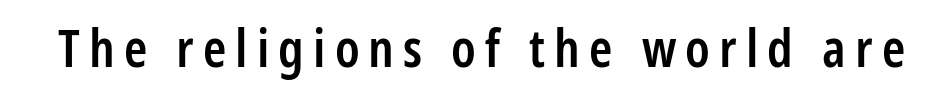
Q: Is the text bold? A: Semi-bold.
Q: Is the text italic (slanted)? A: No, it is upright.
Q: Is the typeface a serif or a sans-serif typeface? A: Sans-serif.
Q: Is the text underlined? A: No.
Q: Width (condensed, normal, or wide)? A: Condensed.
Q: Stroke contrast? A: Low.
Q: x-height? A: Medium.
Q: Monospaced? A: No.
